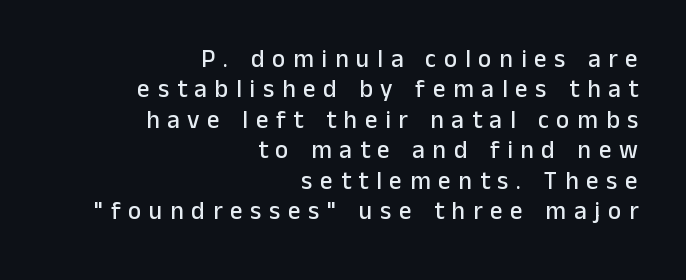
{"italic": "no", "underline": "no", "align": "right", "line_spacing_ratio": 1.22, "letter_spacing": "wide", "letter_spacing_em": 0.31, "glyph_px": 25}
